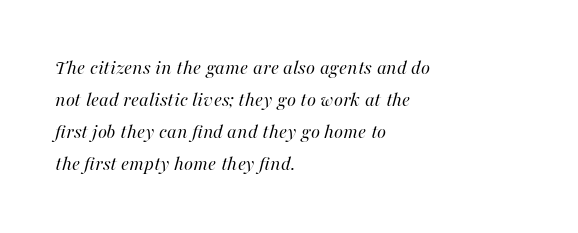
Q: Is the text bold? A: No.
Q: Is the text italic (slanted)? A: Yes, it leans right by about 16 degrees.
Q: Is the text underlined? A: No.
Q: How is the paragraph aligned? A: Left-aligned.
Q: Is the spacing between letters normal or unusually wide? A: Normal.
Q: Is the spacing between lines tight, normal or loose? A: Normal.
